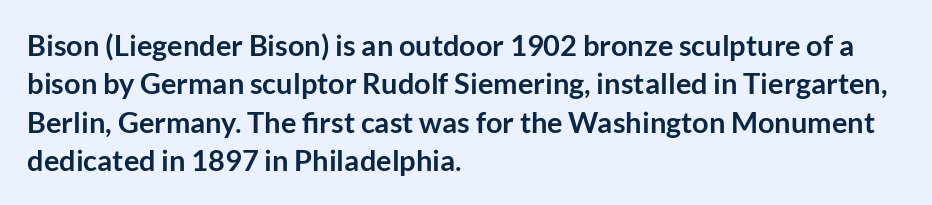
{"serif": "no", "italic": "no", "bold": "yes", "weight": "semibold", "width": "normal", "stroke_contrast": "low", "x_height": "medium", "monospaced": "no", "underline": "no", "align": "left", "line_spacing": "normal", "line_spacing_ratio": 1.32, "letter_spacing": "normal", "letter_spacing_em": 0.0, "glyph_px": 29}
